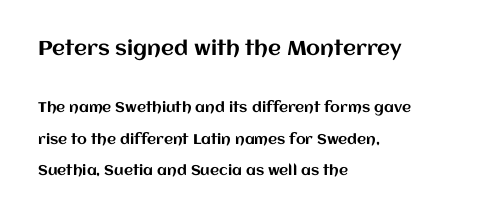
The image shows 20 px text type, upright; set left-aligned, loose line spacing (2.28x), normal letter spacing, not underlined; the first (top) block is 1.43x larger.
